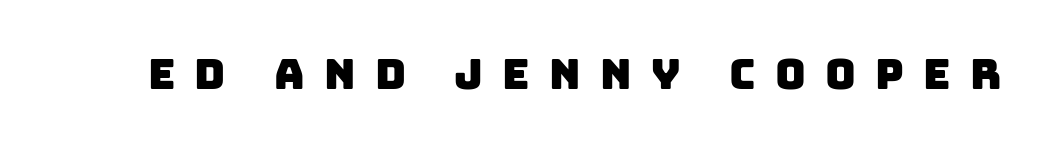
The image shows 42 px sans-serif type; set unusually wide letter spacing (+0.46 em), not underlined; low stroke contrast and a large x-height.
